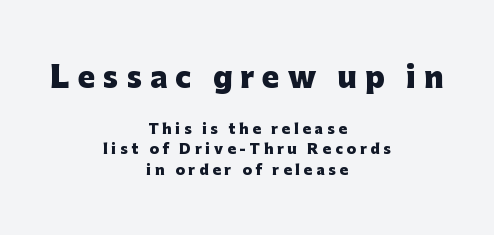
The image shows 29 px heavy sans-serif type, upright; set centered, normal line spacing (1.47x), unusually wide letter spacing (+0.27 em), not underlined; the first (top) block is 2.07x larger; low stroke contrast and a medium x-height.
